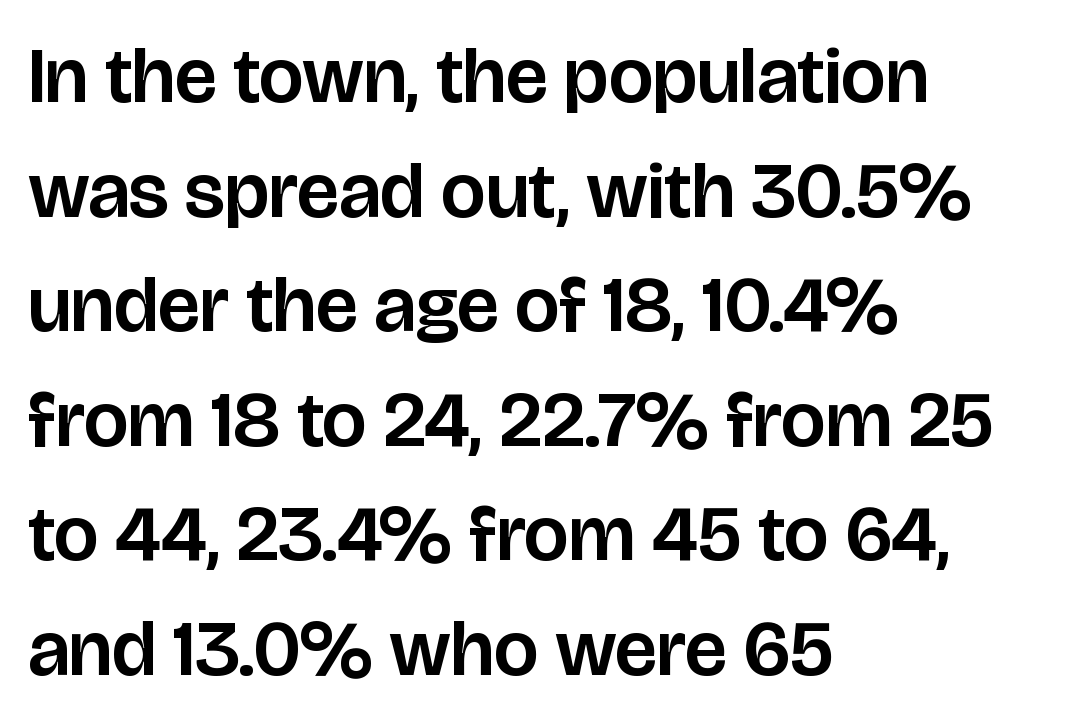
Q: Is the text italic (slanted)? A: No, it is upright.
Q: Is the typeface a serif or a sans-serif typeface? A: Sans-serif.
Q: Is the text underlined? A: No.
Q: How is the paragraph aligned? A: Left-aligned.
Q: Is the spacing between letters normal or unusually wide? A: Normal.
Q: Is the spacing between lines tight, normal or loose? A: Normal.
Q: Width (condensed, normal, or wide)? A: Normal.
Q: Stroke contrast? A: Low.
Q: x-height? A: Large.
Q: Monospaced? A: No.
